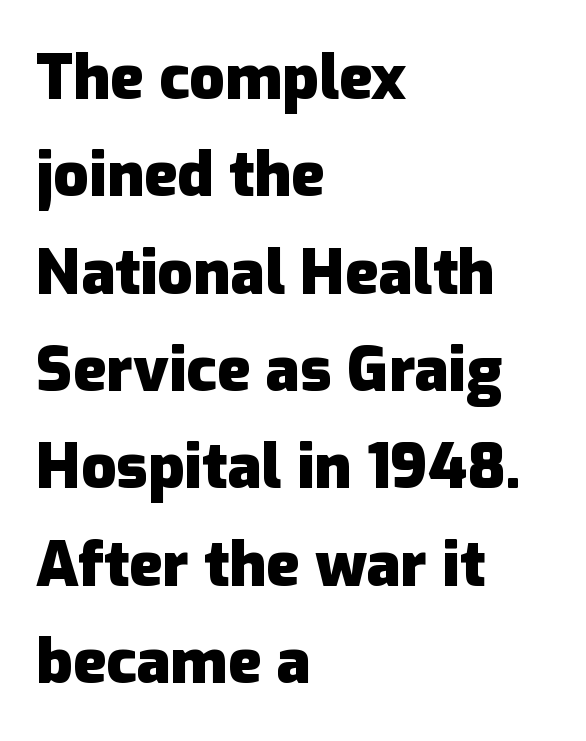
Upright lettering throughout. The paragraph has a hard left edge and a soft right edge. Has an underline been added? It has not. Heavy, bold letterforms. Grotesque or geometric, the face here clearly has no serifs. Short note: letters normally spaced.
